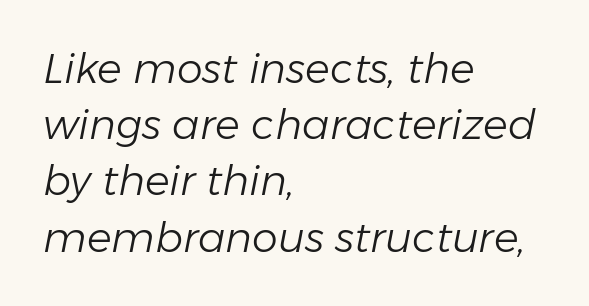
Q: Is the text bold? A: No.
Q: Is the text italic (slanted)? A: Yes, it leans right by about 11 degrees.
Q: Is the text underlined? A: No.
Q: How is the paragraph aligned? A: Left-aligned.
Q: Is the spacing between letters normal or unusually wide? A: Normal.
Q: Is the spacing between lines tight, normal or loose? A: Normal.
Q: Width (condensed, normal, or wide)? A: Normal.
Q: Stroke contrast? A: Low.
Q: x-height? A: Medium.
Q: Monospaced? A: No.
